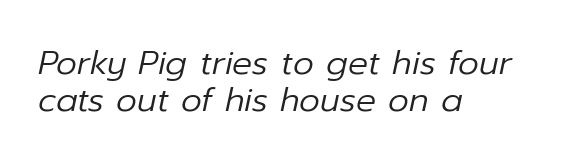
Descenders are the only things crossing below the line. The letterforms sit shoulder to shoulder at normal distance. Caption: multi-line text, flush left, ragged right. The weight would be labelled regular, book, light, or lighter still.
